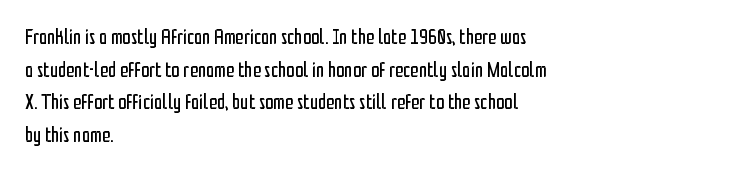
The axis of the letterforms is exactly vertical. Here the glyphs are tracked normally, forming tight word shapes. Descenders hang freely into open space. Line beginnings align vertically; line endings do not. The rows are spaced the way most documents space them.
